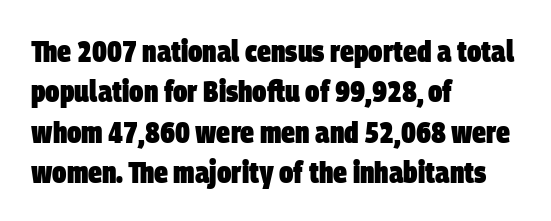
The image shows 31 px heavy, condensed sans-serif type; set left-aligned, normal line spacing (1.3x), normal letter spacing, not underlined; low stroke contrast and a large x-height.
